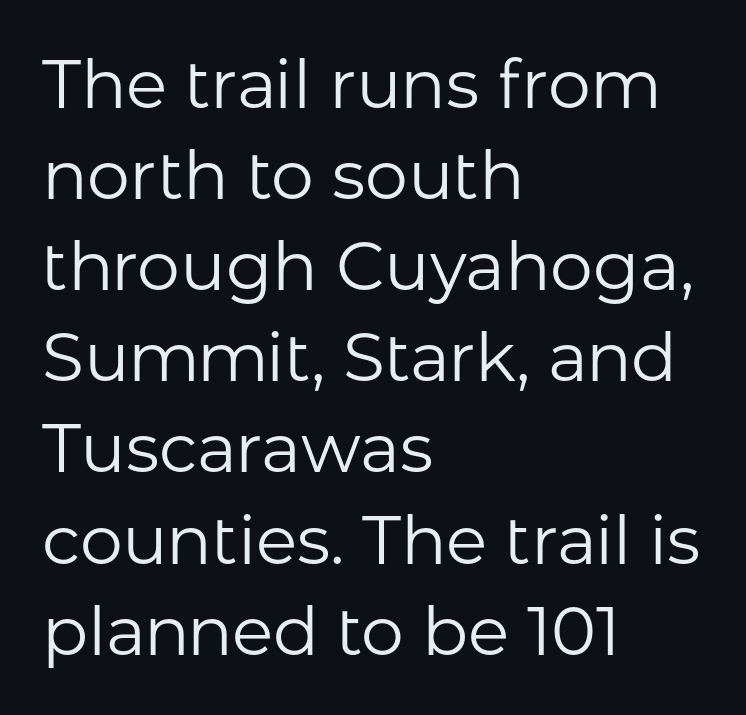
Q: Is the text bold? A: No.
Q: Is the text italic (slanted)? A: No, it is upright.
Q: Is the typeface a serif or a sans-serif typeface? A: Sans-serif.
Q: Is the text underlined? A: No.
Q: How is the paragraph aligned? A: Left-aligned.
Q: Is the spacing between letters normal or unusually wide? A: Normal.
Q: Is the spacing between lines tight, normal or loose? A: Normal.
Q: Width (condensed, normal, or wide)? A: Normal.
Q: Stroke contrast? A: Low.
Q: x-height? A: Medium.
Q: Monospaced? A: No.
